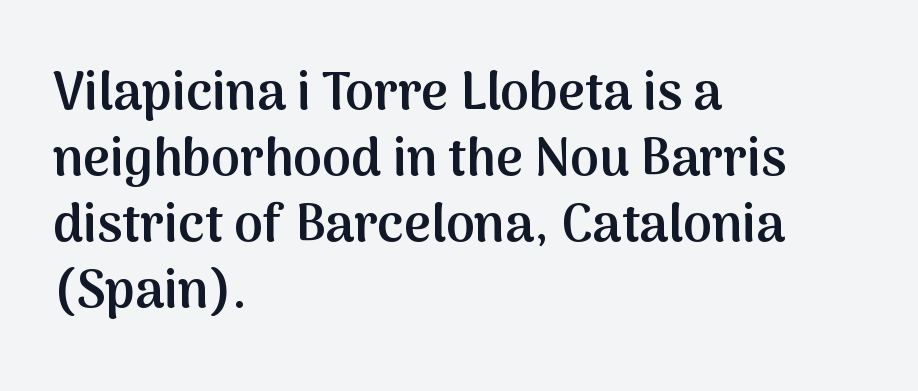
The image shows 52 px semibold sans-serif type, upright; set left-aligned, normal line spacing (1.27x), normal letter spacing, not underlined; medium stroke contrast and a medium x-height.
